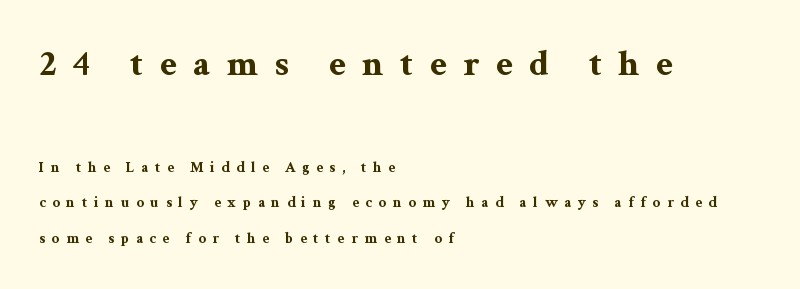
The image shows 37 px bold, wide serif type, upright; set left-aligned, loose line spacing (2.38x), unusually wide letter spacing (+0.44 em), not underlined; the first (top) block is 2.47x larger; medium stroke contrast and a medium x-height.
